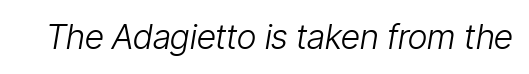
Q: Is the text bold? A: No.
Q: Is the text italic (slanted)? A: Yes, it leans right by about 9 degrees.
Q: Is the text underlined? A: No.
Q: Is the spacing between letters normal or unusually wide? A: Normal.
Q: Width (condensed, normal, or wide)? A: Condensed.
Q: Stroke contrast? A: Low.
Q: x-height? A: Medium.
Q: Monospaced? A: No.
